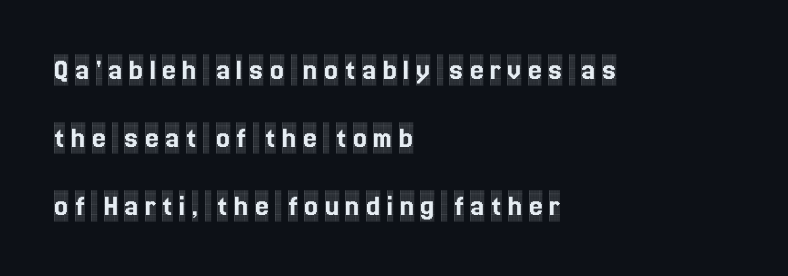
The image shows 31 px condensed serif type, upright; set left-aligned, loose line spacing (2.19x), unusually wide letter spacing (+0.2 em), not underlined; a large x-height.
